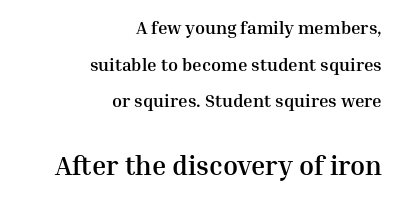
The image shows 27 px bold type, upright; set right-aligned, loose line spacing (2.04x), normal letter spacing, not underlined; the second (bottom) block is 1.5x larger.
